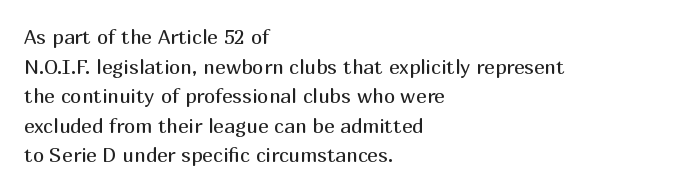
The image shows 20 px text type, upright; set left-aligned, normal line spacing (1.48x), normal letter spacing, not underlined.
